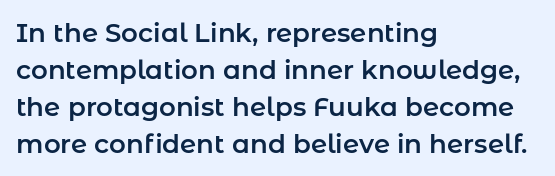
Inter-character spacing is left at the font's built-in metrics. Bare-footed words on every line. Every stem runs plumb, perpendicular to the baseline. Line spacing here is normal. Every row of glyphs begins at an identical x-position on the left.
